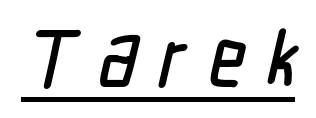
{"serif": "no", "width": "condensed", "stroke_contrast": "low", "x_height": "medium", "monospaced": "no", "underline": "yes", "letter_spacing": "wide", "letter_spacing_em": 0.27, "glyph_px": 79}
